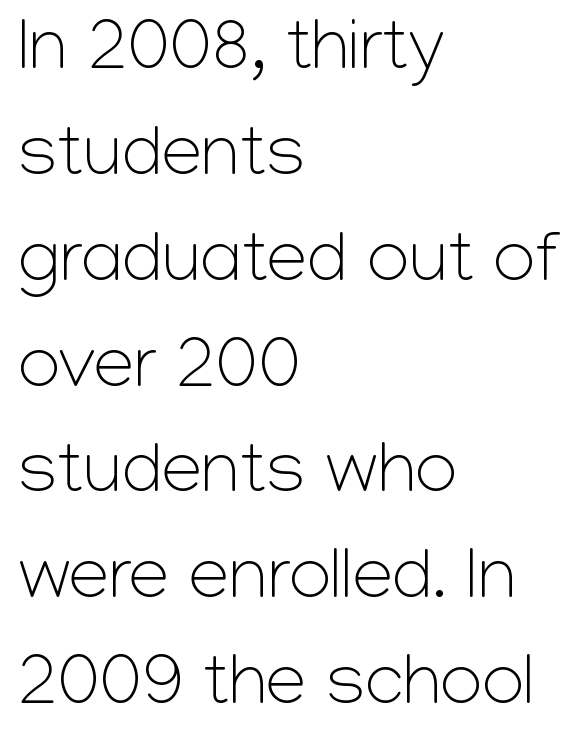
Q: Is the text bold? A: No.
Q: Is the text italic (slanted)? A: No, it is upright.
Q: Is the typeface a serif or a sans-serif typeface? A: Sans-serif.
Q: Is the text underlined? A: No.
Q: How is the paragraph aligned? A: Left-aligned.
Q: Is the spacing between letters normal or unusually wide? A: Normal.
Q: Is the spacing between lines tight, normal or loose? A: Normal.
Q: Width (condensed, normal, or wide)? A: Normal.
Q: Stroke contrast? A: Low.
Q: x-height? A: Medium.
Q: Monospaced? A: No.
